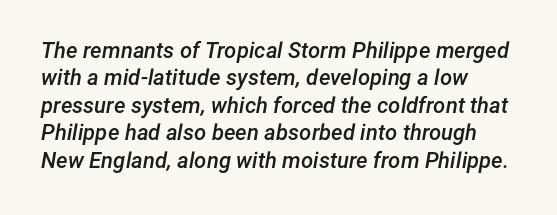
Caption: multi-line text, flush left, ragged right. Semibold letterforms, between regular and bold. The gaps between neighbouring characters are ordinary and unremarkable. Rows of type keep a routine distance in the vertical direction.
